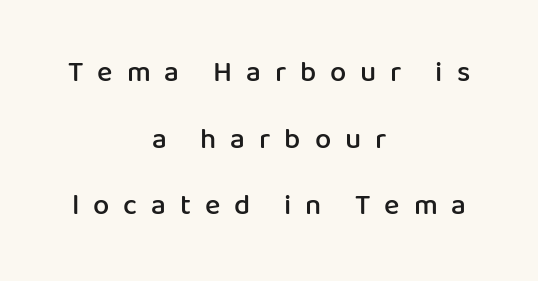
The letters stand straight up with perfectly vertical stems. Note: no serifs on the glyphs. A typesetter would call this proportional, since set widths differ per character. Rows of type keep a wide berth in the vertical direction. These lines have a slow, spaced-out rhythm from letter to letter.
